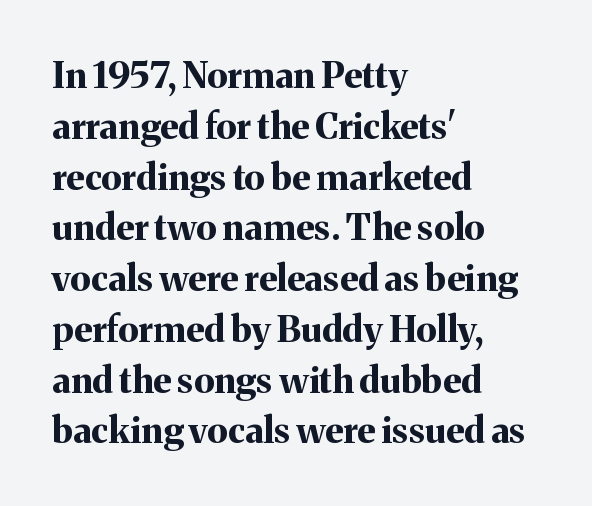
Q: Is the text bold? A: Yes.
Q: Is the text italic (slanted)? A: No, it is upright.
Q: Is the typeface a serif or a sans-serif typeface? A: Serif.
Q: Is the text underlined? A: No.
Q: How is the paragraph aligned? A: Left-aligned.
Q: Is the spacing between letters normal or unusually wide? A: Normal.
Q: Is the spacing between lines tight, normal or loose? A: Normal.
Q: Width (condensed, normal, or wide)? A: Normal.
Q: Stroke contrast? A: Medium.
Q: x-height? A: Medium.
Q: Monospaced? A: No.
